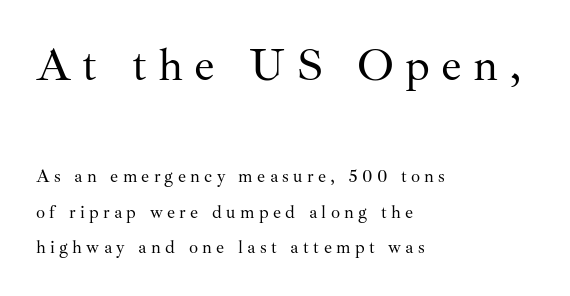
The image shows 46 px regular-weight serif type, upright; set left-aligned, loose line spacing (1.98x), unusually wide letter spacing (+0.24 em), not underlined; the first (top) block is 2.56x larger; medium stroke contrast and a small x-height.
